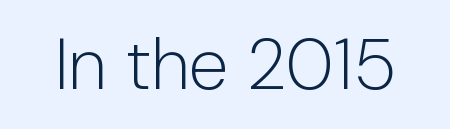
Bare-footed words on every line. Proportional: the letters do not fall into vertical columns. These lines keep a tight, regular rhythm from letter to letter. Compared with a typical body face, this is equally light or lighter still. The letters stand straight up with perfectly vertical stems.
